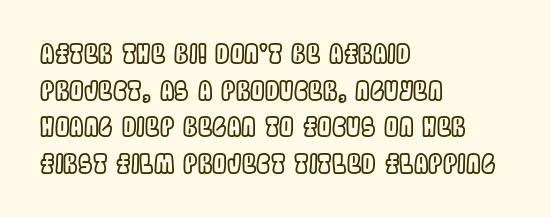
Here the glyphs are tracked normally, forming tight word shapes. Upright lettering throughout. Underline: absent. The lines are quadded left.
